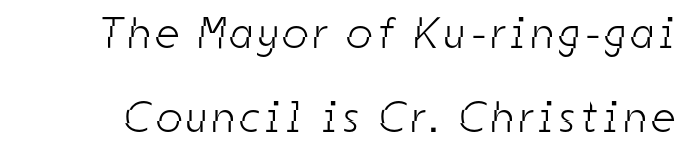
Q: Is the text bold? A: No.
Q: Is the typeface a serif or a sans-serif typeface? A: Sans-serif.
Q: Is the text underlined? A: No.
Q: Is the spacing between lines tight, normal or loose? A: Loose.
Q: Width (condensed, normal, or wide)? A: Condensed.
Q: Stroke contrast? A: Low.
Q: x-height? A: Medium.
Q: Monospaced? A: No.
